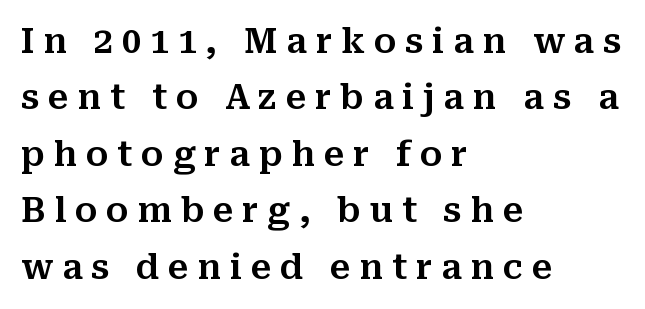
Q: Is the text italic (slanted)? A: No, it is upright.
Q: Is the typeface a serif or a sans-serif typeface? A: Serif.
Q: Is the text underlined? A: No.
Q: How is the paragraph aligned? A: Left-aligned.
Q: Is the spacing between letters normal or unusually wide? A: Unusually wide.
Q: Is the spacing between lines tight, normal or loose? A: Normal.
Q: Width (condensed, normal, or wide)? A: Normal.
Q: Stroke contrast? A: Medium.
Q: x-height? A: Medium.
Q: Monospaced? A: No.
